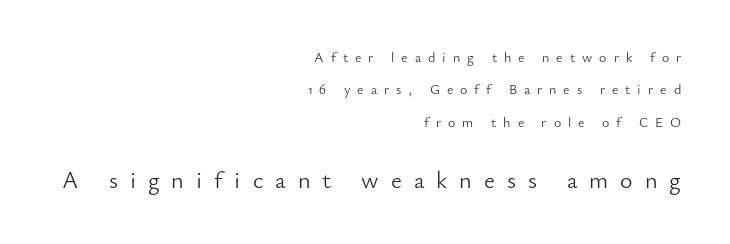
The image shows 24 px text type, upright; set right-aligned, loose line spacing (2.32x), unusually wide letter spacing (+0.5 em), not underlined; the second (bottom) block is 1.71x larger.
